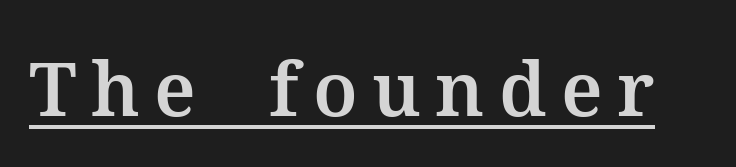
Q: Is the text italic (slanted)? A: No, it is upright.
Q: Is the typeface a serif or a sans-serif typeface? A: Serif.
Q: Is the text underlined? A: Yes.
Q: Width (condensed, normal, or wide)? A: Normal.
Q: Stroke contrast? A: Medium.
Q: x-height? A: Medium.
Q: Monospaced? A: No.
